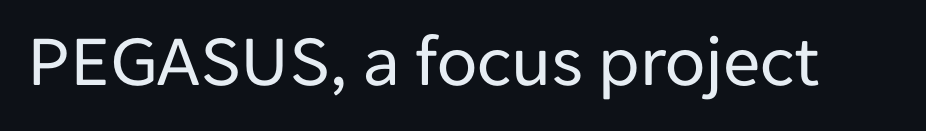
The image shows 74 px regular-weight sans-serif type, upright; set normal letter spacing, not underlined; low stroke contrast and a medium x-height.
